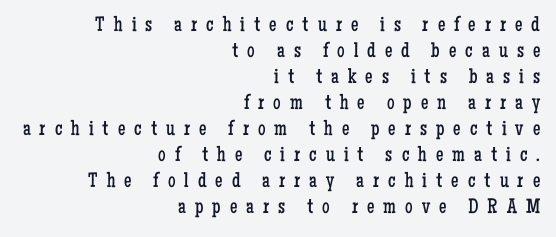
Q: Is the text bold? A: No.
Q: Is the text italic (slanted)? A: No, it is upright.
Q: Is the text underlined? A: No.
Q: How is the paragraph aligned? A: Right-aligned.
Q: Is the spacing between letters normal or unusually wide? A: Unusually wide.
